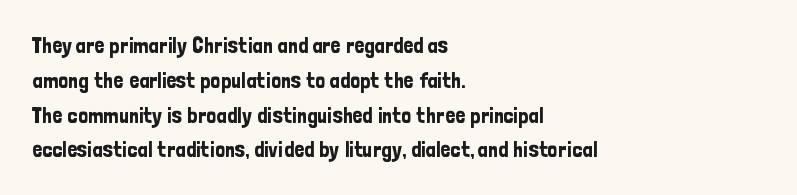
The image shows 22 px text type, upright; set left-aligned, normal line spacing (1.58x), normal letter spacing, not underlined.
